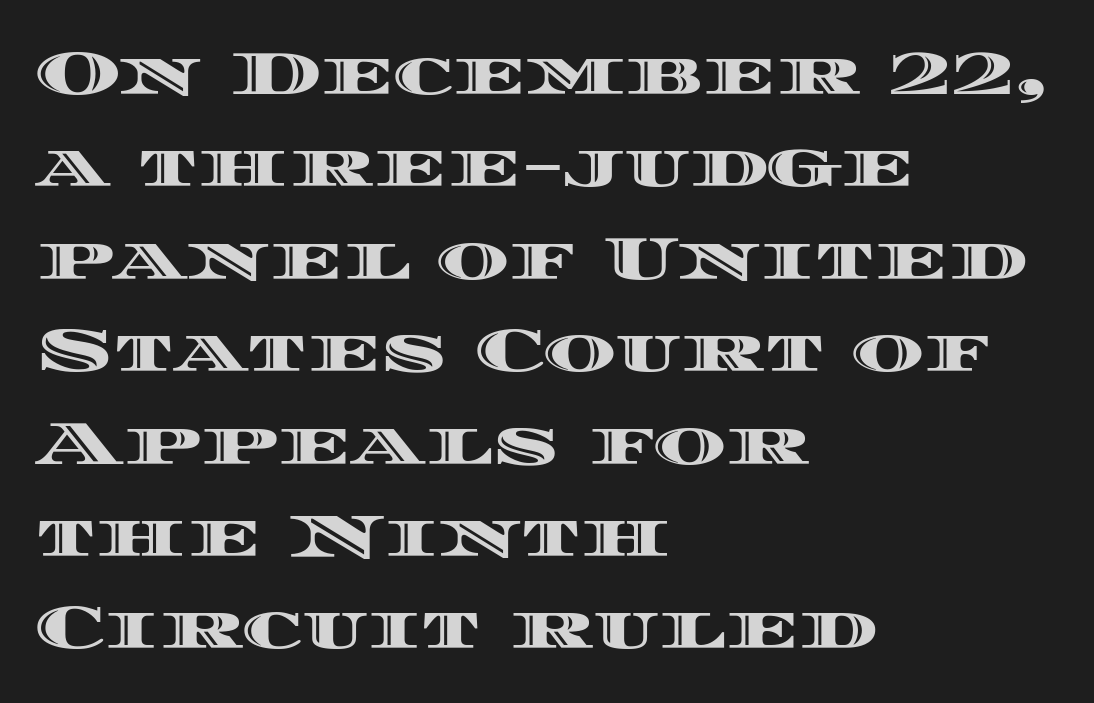
A clean baseline with only descenders dipping below it. Caption: standard tracking, unaltered. One-word summary of the alignment: left. Character widths vary here, with narrow letters taking less room than wide ones.
